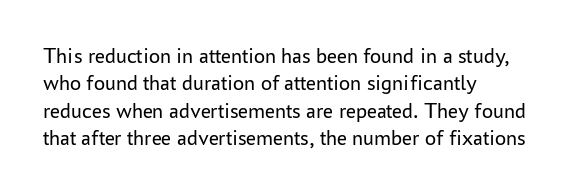
{"italic": "no", "bold": "no", "underline": "no", "align": "left", "line_spacing": "normal", "line_spacing_ratio": 1.25, "letter_spacing": "normal", "letter_spacing_em": 0.0, "glyph_px": 22}
